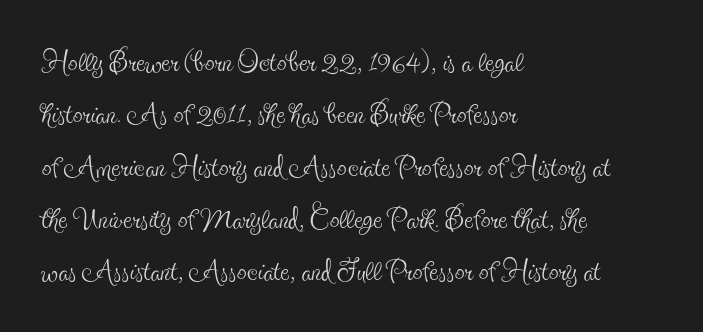
{"serif": "yes", "bold": "no", "weight": "thin", "width": "condensed", "x_height": "small", "monospaced": "no", "underline": "no", "align": "left", "line_spacing": "normal", "line_spacing_ratio": 1.34, "letter_spacing": "normal", "letter_spacing_em": 0.0, "glyph_px": 39}
